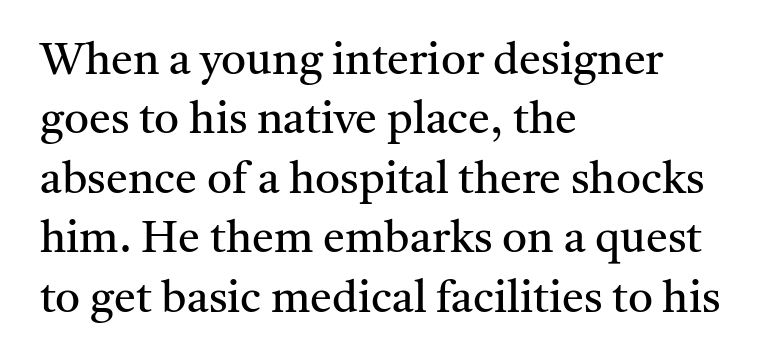
Successive baselines arrive at the customary interval. The foot of each line stays bare and open. The text block is weighted toward the left margin, trailing off unevenly rightward. Nothing heavy about these letters — not bold at all. You could not count columns in this text — the font is proportionally spaced.
